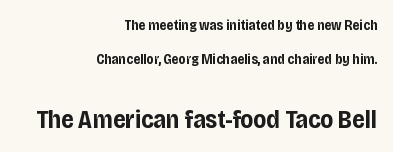
If you measured baseline to baseline, you'd find a long distance. Bare-footed words on every line. Letter spacing: default. Do the letters lean? They stand straight. Leftover space on each line is placed entirely before the opening word. The glyphs have the mass of a bold cut.
